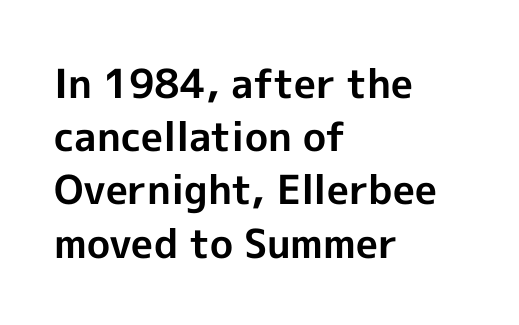
Q: Is the text bold? A: Yes.
Q: Is the text italic (slanted)? A: No, it is upright.
Q: Is the typeface a serif or a sans-serif typeface? A: Sans-serif.
Q: Is the text underlined? A: No.
Q: How is the paragraph aligned? A: Left-aligned.
Q: Is the spacing between letters normal or unusually wide? A: Normal.
Q: Is the spacing between lines tight, normal or loose? A: Normal.
Q: Width (condensed, normal, or wide)? A: Normal.
Q: x-height? A: Medium.
Q: Monospaced? A: No.
